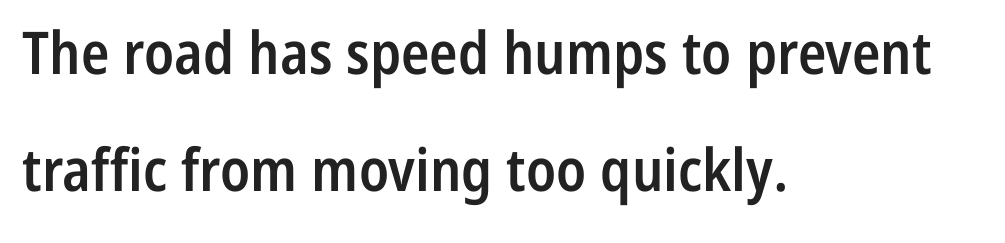
This sample is left-justified, so line endings fall wherever the words run out. Underline: absent. The letters are semibold — heavier than regular but short of a full bold. Is there much room between lines? Yes — plenty of vertical air separates them. Is this a fixed-width face? No — the glyphs have proportional, varying widths.
